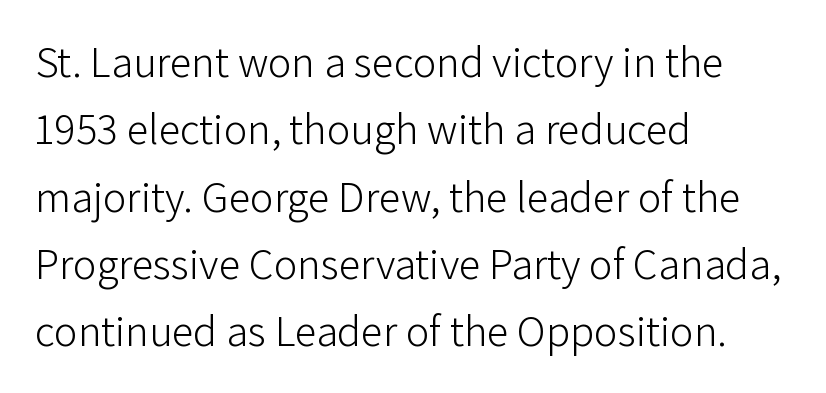
Q: Is the text bold? A: No.
Q: Is the text italic (slanted)? A: No, it is upright.
Q: Is the typeface a serif or a sans-serif typeface? A: Sans-serif.
Q: Is the text underlined? A: No.
Q: How is the paragraph aligned? A: Left-aligned.
Q: Is the spacing between letters normal or unusually wide? A: Normal.
Q: Is the spacing between lines tight, normal or loose? A: Normal.
Q: Width (condensed, normal, or wide)? A: Normal.
Q: Stroke contrast? A: Low.
Q: x-height? A: Medium.
Q: Monospaced? A: No.
